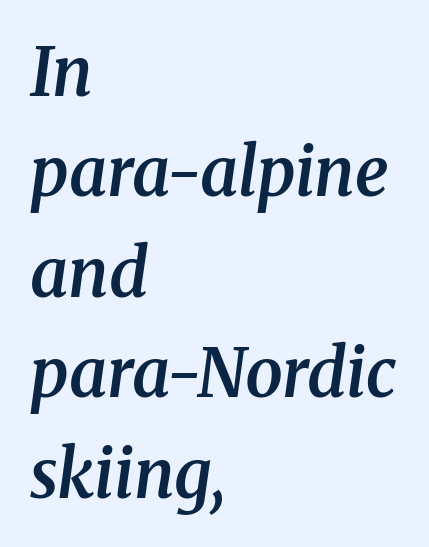
{"serif": "yes", "italic": "yes", "lean": "right", "slant_degrees": 8, "bold": "semi", "weight": "semibold", "width": "normal", "stroke_contrast": "medium", "x_height": "medium", "monospaced": "no", "underline": "no", "align": "left", "line_spacing": "normal", "line_spacing_ratio": 1.5, "letter_spacing": "normal", "letter_spacing_em": 0.0, "glyph_px": 67}
